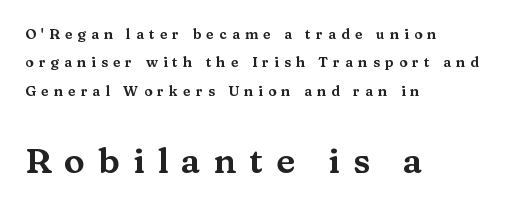
{"serif": "yes", "italic": "no", "width": "wide", "stroke_contrast": "medium", "x_height": "medium", "monospaced": "no", "underline": "no", "align": "left", "line_spacing": "loose", "line_spacing_ratio": 2.02, "letter_spacing": "wide", "letter_spacing_em": 0.37, "larger_block": "second", "size_ratio": 2.5, "glyph_px": 35}
